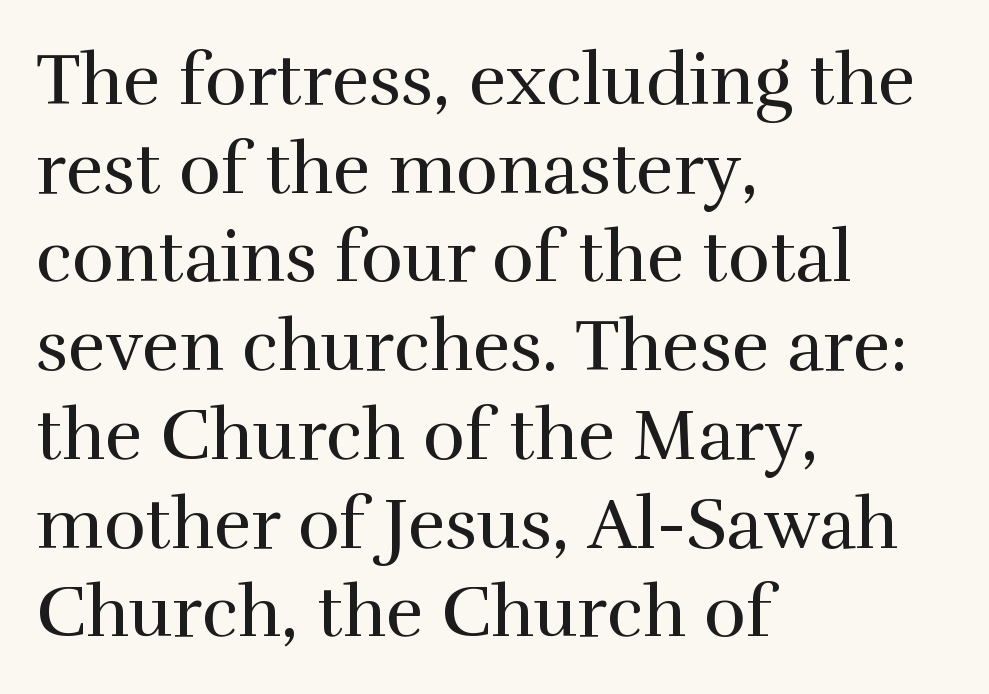
{"serif": "yes", "italic": "no", "bold": "no", "weight": "regular", "width": "normal", "stroke_contrast": "high", "x_height": "medium", "monospaced": "no", "underline": "no", "align": "left", "line_spacing": "normal", "line_spacing_ratio": 1.25, "letter_spacing": "normal", "letter_spacing_em": 0.0, "glyph_px": 71}
